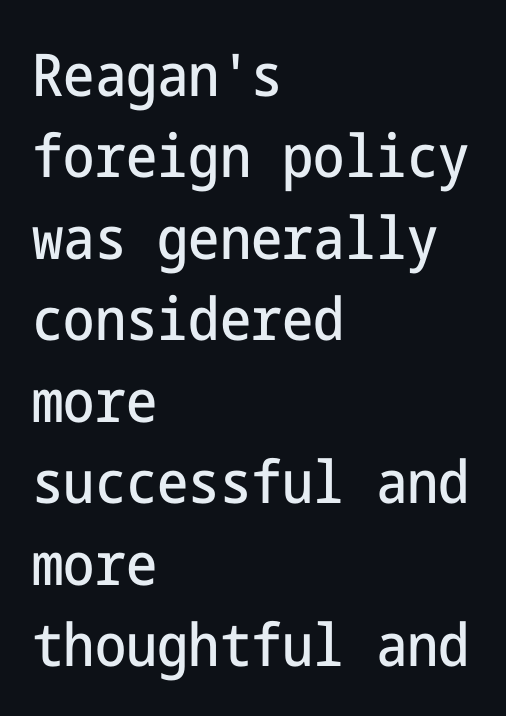
{"serif": "no", "italic": "no", "width": "condensed", "stroke_contrast": "low", "x_height": "medium", "underline": "no", "align": "left", "line_spacing": "normal", "line_spacing_ratio": 1.38, "letter_spacing": "normal", "letter_spacing_em": 0.0, "glyph_px": 59}
